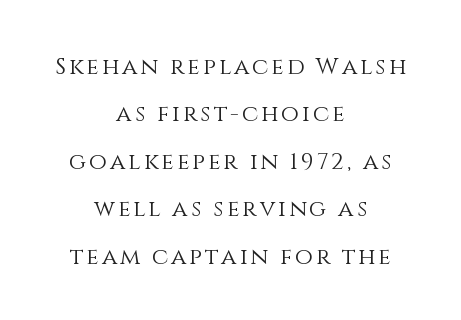
The image shows 23 px text type, upright; set centered, loose line spacing (2.06x), not underlined.
